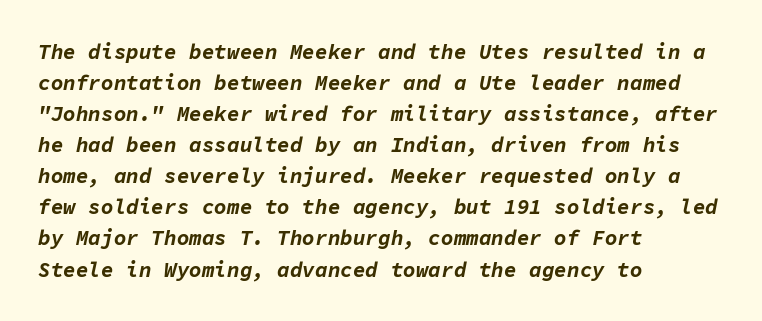
The image shows 21 px bold type, italic (leaning right); set left-aligned, normal line spacing (1.48x), normal letter spacing, not underlined.
